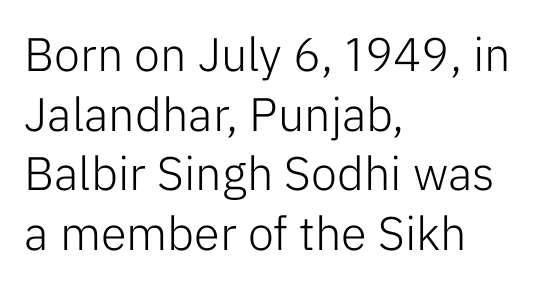
Q: Is the text bold? A: No.
Q: Is the text italic (slanted)? A: No, it is upright.
Q: Is the typeface a serif or a sans-serif typeface? A: Sans-serif.
Q: Is the text underlined? A: No.
Q: How is the paragraph aligned? A: Left-aligned.
Q: Is the spacing between letters normal or unusually wide? A: Normal.
Q: Is the spacing between lines tight, normal or loose? A: Normal.
Q: Width (condensed, normal, or wide)? A: Normal.
Q: Stroke contrast? A: Low.
Q: x-height? A: Medium.
Q: Monospaced? A: No.
